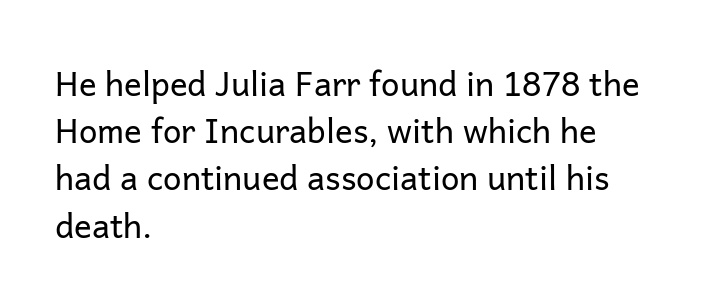
Stroke mass is kept to a normal reading level or below. Nobody drew a line under any word here. The line-height multiplier appears to be the usual default. Check where the strokes stop: nothing finishes them off — pure sans.
